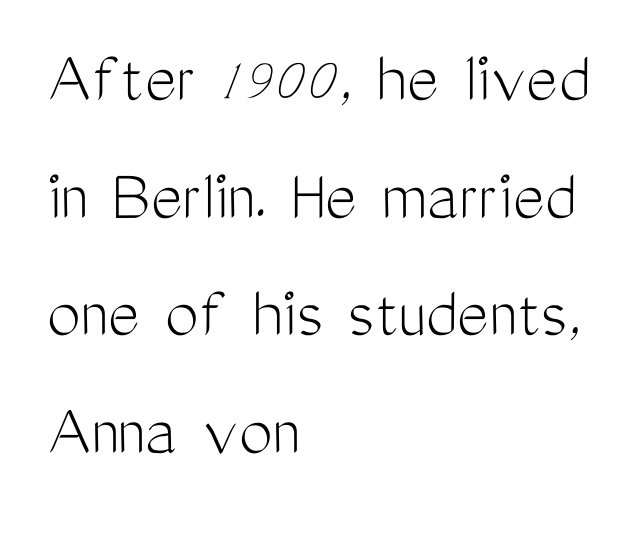
Here the designer chose a conventional face with non-uniform glyph widths. Summary of weight: not heavy and not bold. The rag falls on the right side of this text block. Characters remain perfectly vertical along every line.
